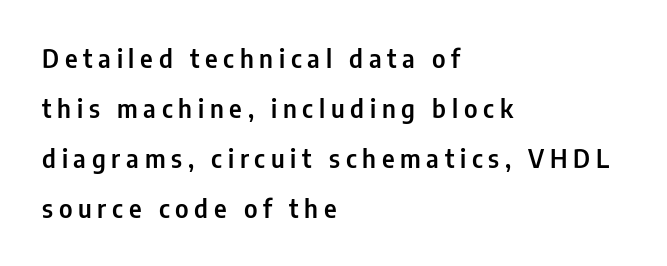
The image shows 25 px text type, upright; set left-aligned, loose line spacing (2.0x), unusually wide letter spacing (+0.23 em), not underlined.
